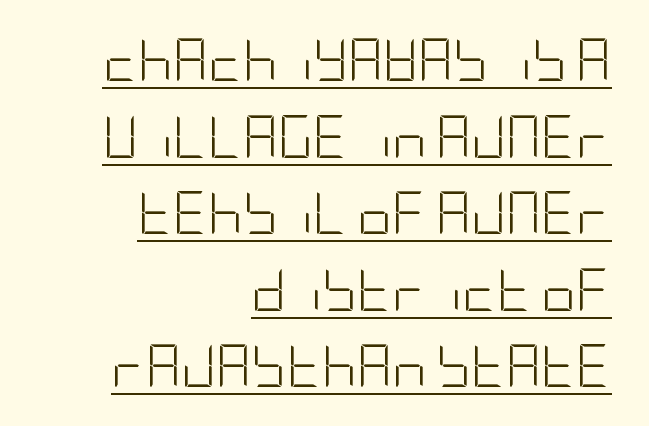
{"serif": "no", "italic": "no", "bold": "no", "weight": "light", "width": "condensed", "stroke_contrast": "low", "x_height": "large", "underline": "yes", "align": "right", "line_spacing_ratio": 1.78, "letter_spacing": "normal", "letter_spacing_em": 0.0, "glyph_px": 43}
